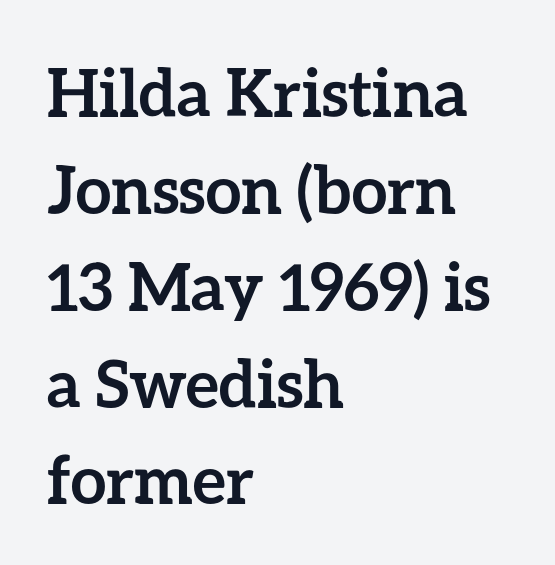
{"italic": "no", "bold": "yes", "weight": "semibold", "width": "normal", "stroke_contrast": "low", "x_height": "medium", "monospaced": "no", "underline": "no", "align": "left", "line_spacing": "normal", "line_spacing_ratio": 1.49, "letter_spacing": "normal", "letter_spacing_em": 0.0, "glyph_px": 65}
